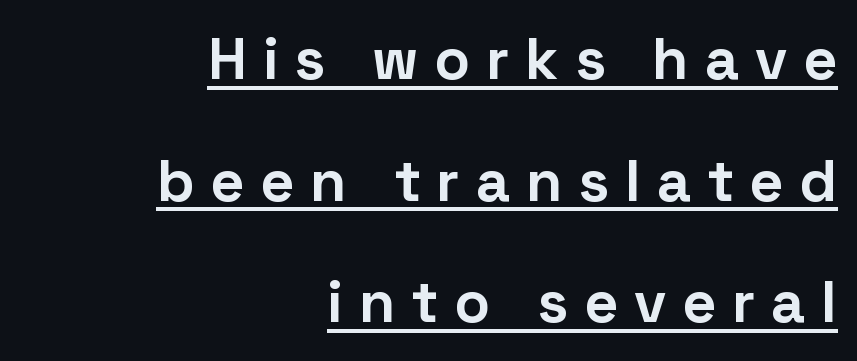
Q: Is the text bold? A: Yes.
Q: Is the text italic (slanted)? A: No, it is upright.
Q: Is the typeface a serif or a sans-serif typeface? A: Sans-serif.
Q: Is the text underlined? A: Yes.
Q: How is the paragraph aligned? A: Right-aligned.
Q: Is the spacing between letters normal or unusually wide? A: Unusually wide.
Q: Is the spacing between lines tight, normal or loose? A: Loose.
Q: Width (condensed, normal, or wide)? A: Normal.
Q: Stroke contrast? A: Low.
Q: x-height? A: Medium.
Q: Monospaced? A: No.
